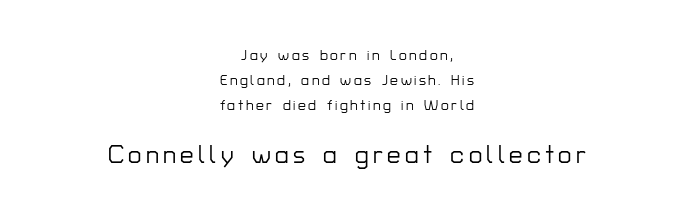
The image shows 24 px text type, upright; set centered, line spacing 1.77x, not underlined; the second (bottom) block is 1.71x larger.
